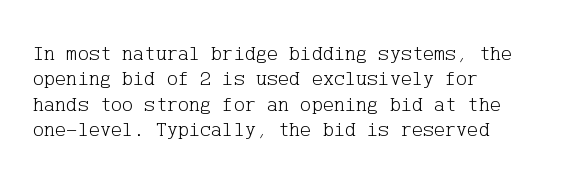
A bare baseline throughout the passage. Line beginnings align vertically; line endings do not. This sample uses plain, unmodified letter spacing. Posture: straight, roman, zero tilt. Is this a heavy cut? Hardly; it is regular or lighter.
